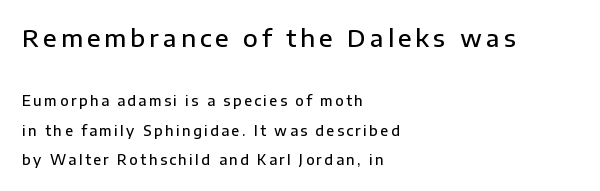
{"italic": "no", "bold": "semi", "underline": "no", "align": "left", "line_spacing": "loose", "line_spacing_ratio": 2.09, "larger_block": "first", "size_ratio": 1.71, "glyph_px": 24}
